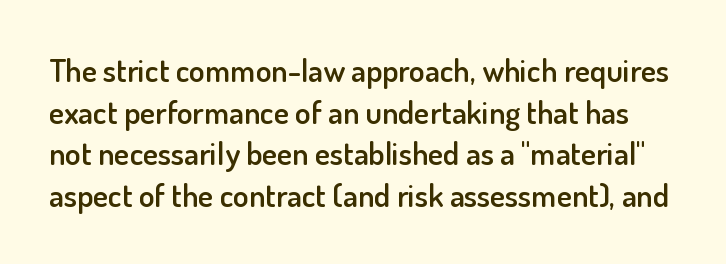
The image shows 32 px semibold sans-serif type, upright; set normal line spacing (1.3x), normal letter spacing, not underlined; low stroke contrast and a small x-height.
